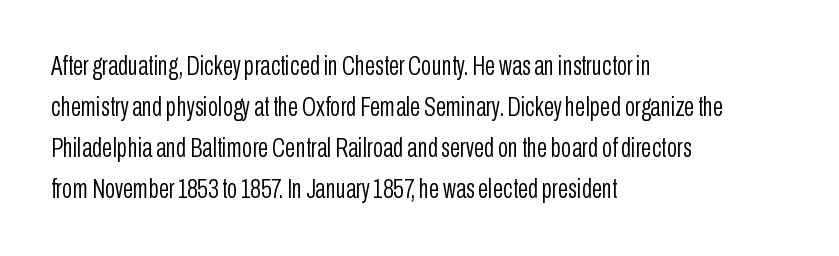
{"italic": "no", "bold": "no", "underline": "no", "align": "left", "line_spacing": "normal", "line_spacing_ratio": 1.52, "letter_spacing": "normal", "letter_spacing_em": 0.0, "glyph_px": 27}
